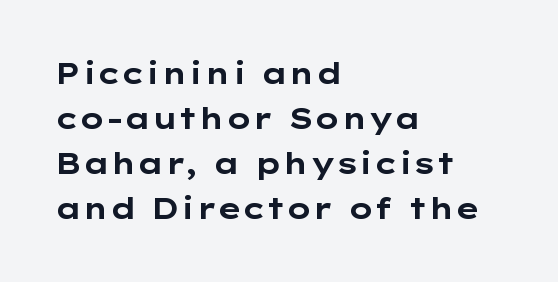
The image shows 29 px bold, wide sans-serif type, upright; set left-aligned, normal line spacing (1.55x), normal letter spacing, not underlined; low stroke contrast and a medium x-height.
